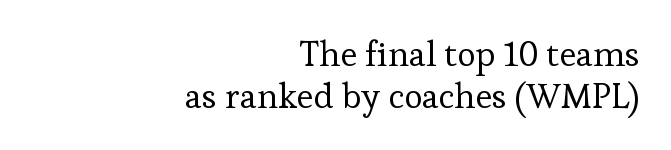
The face used here is seriffed, in the tradition of book romans. You could not count columns in this text — the font is proportionally spaced. There is no visible air inserted between adjacent glyphs. The lines are quadded right. The typeface has the unassuming heft of standard copy or less.
